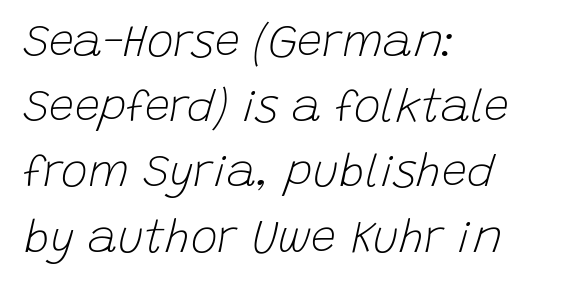
Look at the tracking — it's just the regular setting, nothing added. The compositor pushed each line to the left boundary. This sample has the flowing, uneven cadence of proportional lettering. Descender tails drop into unmarked territory.
